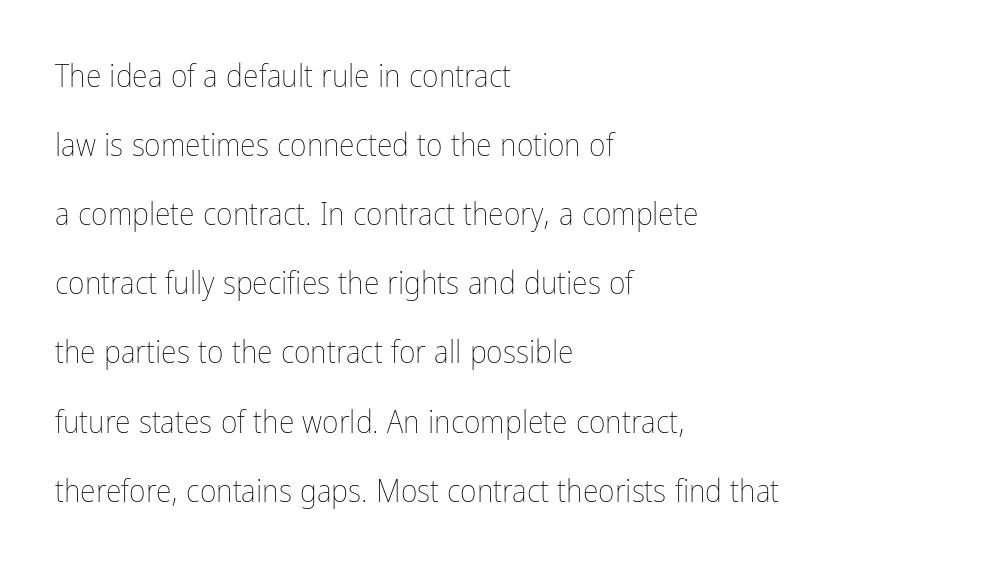
{"italic": "no", "bold": "no", "weight": "thin", "width": "condensed", "stroke_contrast": "low", "x_height": "medium", "monospaced": "no", "underline": "no", "align": "left", "line_spacing": "loose", "line_spacing_ratio": 2.16, "letter_spacing": "normal", "letter_spacing_em": 0.0, "glyph_px": 32}
